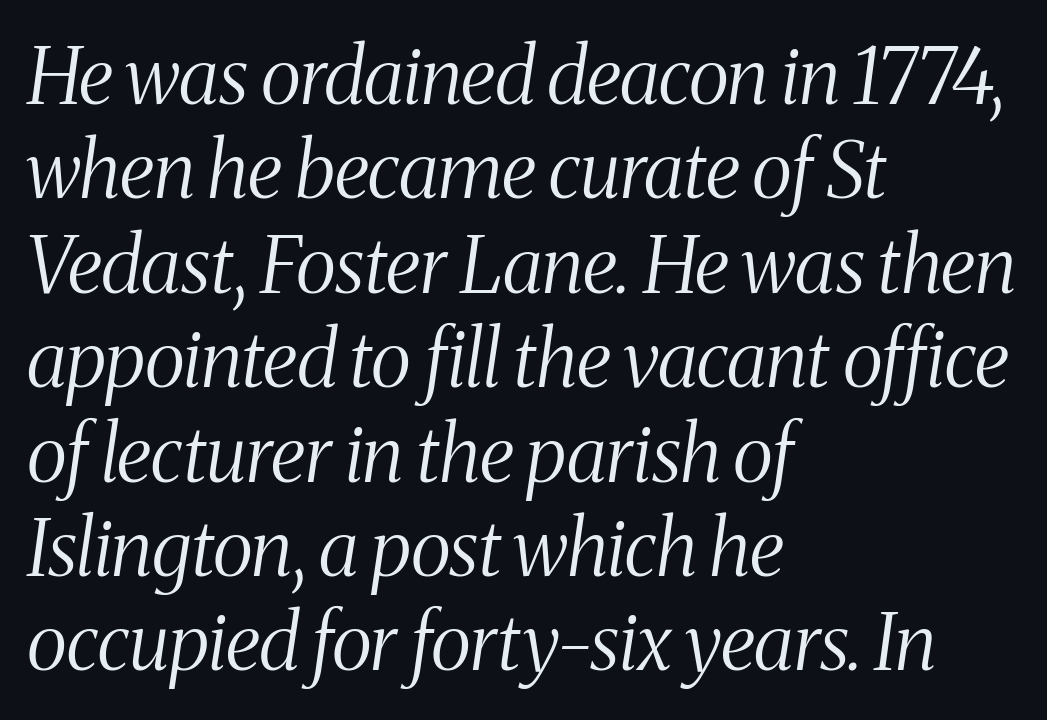
Serifs: yes, visible at the terminals of the letterforms. Every character sits at an angle, as italics do. This is not heavy type; no bold has been used. If you drew a ruler down the left edge, every line would touch it. Varying glyph widths throughout — classic text-font behaviour. The space beneath each line is pristine and unruled.
